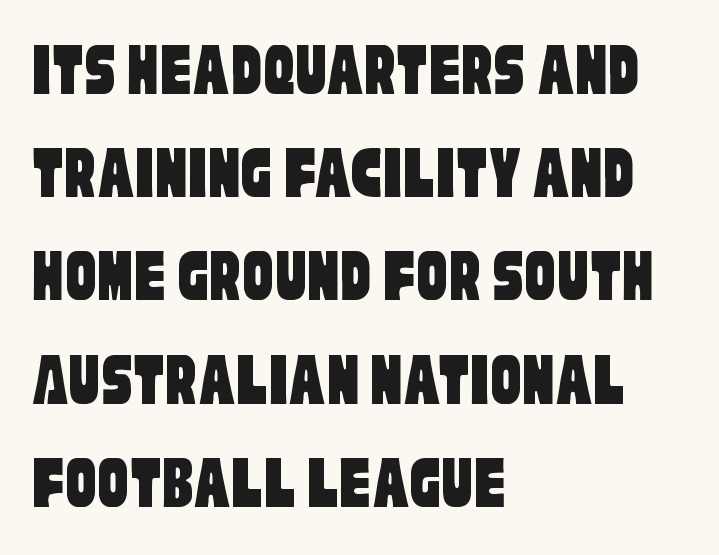
In terms of letterform style, serifs are entirely absent. Reading down the column, the eye jumps a familiar distance to each next line. The space directly below the letters is spotless. Varying glyph widths throughout — classic text-font behaviour. Left-aligned paragraph, ragged on the right. Between one letter and the next there's only the usual sliver of space.
